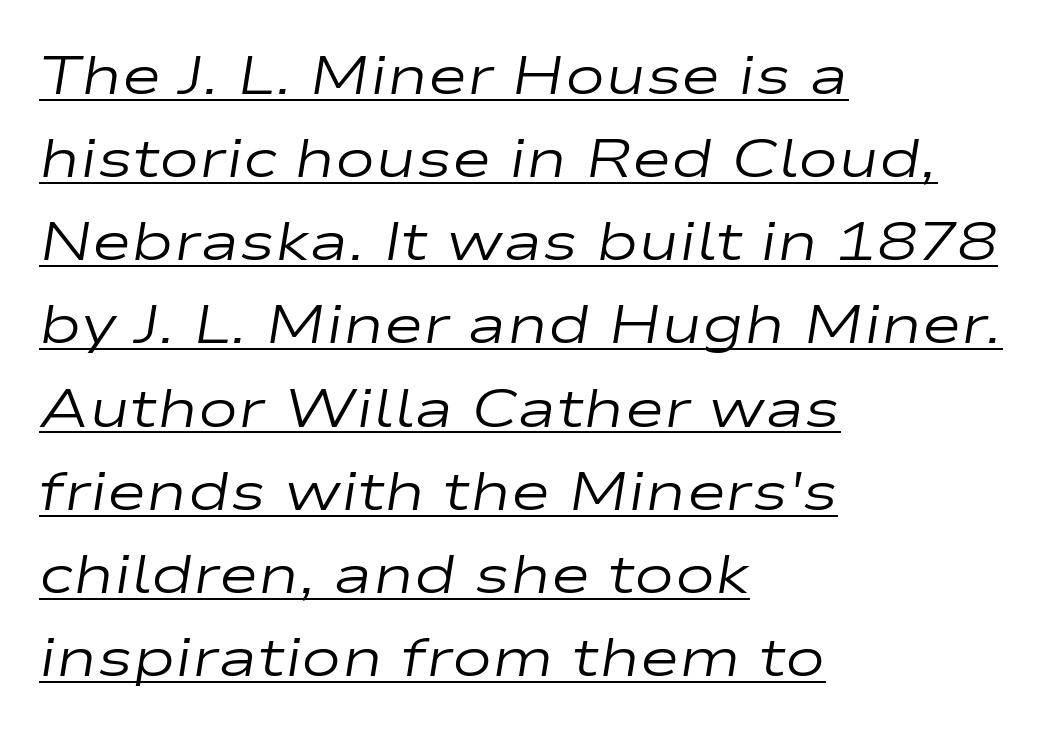
Each new line begins a customary step beneath the previous one. The typesetter has applied underlining to the passage shown. You could call the tracking neutral — neither tight nor loose. Italic: yes, the glyphs are oblique. Character widths vary here, with narrow letters taking less room than wide ones.
